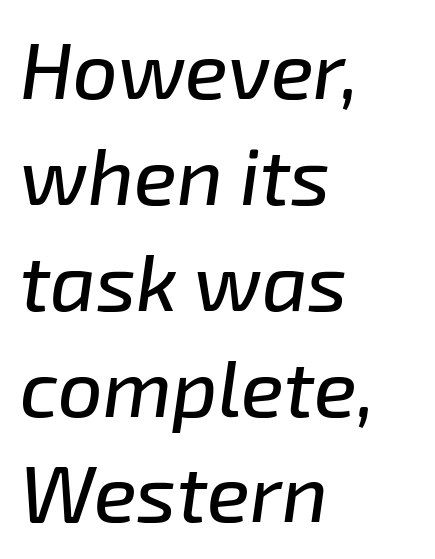
Baseline-to-baseline distance is the conventional proportion of letter height. The rendering uses natural spacing where letterforms have individual widths. One-word summary of the alignment: left. The line texture is even and compact thanks to regular tracking. The gap between lines stays unmarked.
